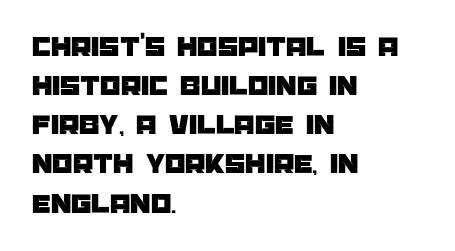
Q: Is the text italic (slanted)? A: No, it is upright.
Q: Is the typeface a serif or a sans-serif typeface? A: Sans-serif.
Q: Is the text underlined? A: No.
Q: How is the paragraph aligned? A: Left-aligned.
Q: Is the spacing between letters normal or unusually wide? A: Normal.
Q: Is the spacing between lines tight, normal or loose? A: Normal.
Q: Width (condensed, normal, or wide)? A: Normal.
Q: Stroke contrast? A: Low.
Q: x-height? A: Large.
Q: Monospaced? A: No.
